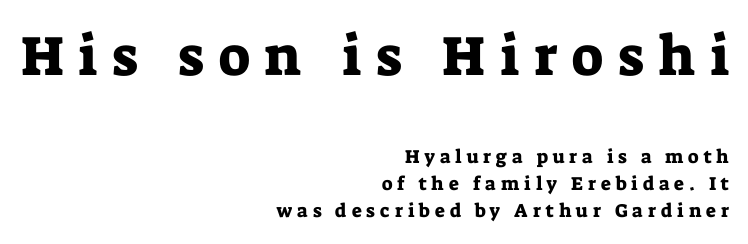
The letters stand upright; this is a roman face. Plain, unruled lines of type. The glyphs in this specimen are seriffed. Which chunk is bigger? The first one — the top block dwarfs the bottom. Spacing verdict: proportional, widths tailored to each character. Horizontal bands of white between lines are of average thickness.
